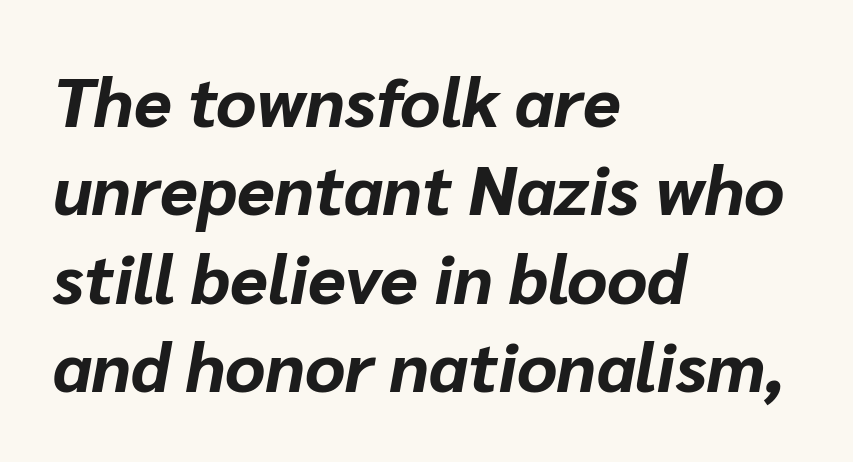
Rule under the text: the space is simply empty. When letters slant like this, we call the style italic. The ragged edge is on the right, which tells us the setting is flush left. Letter spacing: default.
